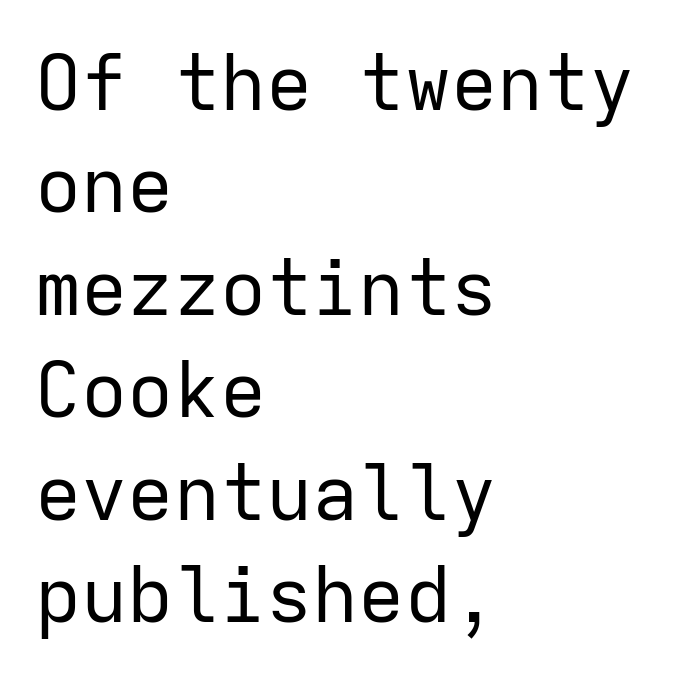
Q: Is the text bold? A: No.
Q: Is the text italic (slanted)? A: No, it is upright.
Q: Is the typeface a serif or a sans-serif typeface? A: Sans-serif.
Q: Is the text underlined? A: No.
Q: How is the paragraph aligned? A: Left-aligned.
Q: Is the spacing between letters normal or unusually wide? A: Normal.
Q: Is the spacing between lines tight, normal or loose? A: Normal.
Q: Width (condensed, normal, or wide)? A: Normal.
Q: Stroke contrast? A: Low.
Q: x-height? A: Medium.
Q: Monospaced? A: Yes.
